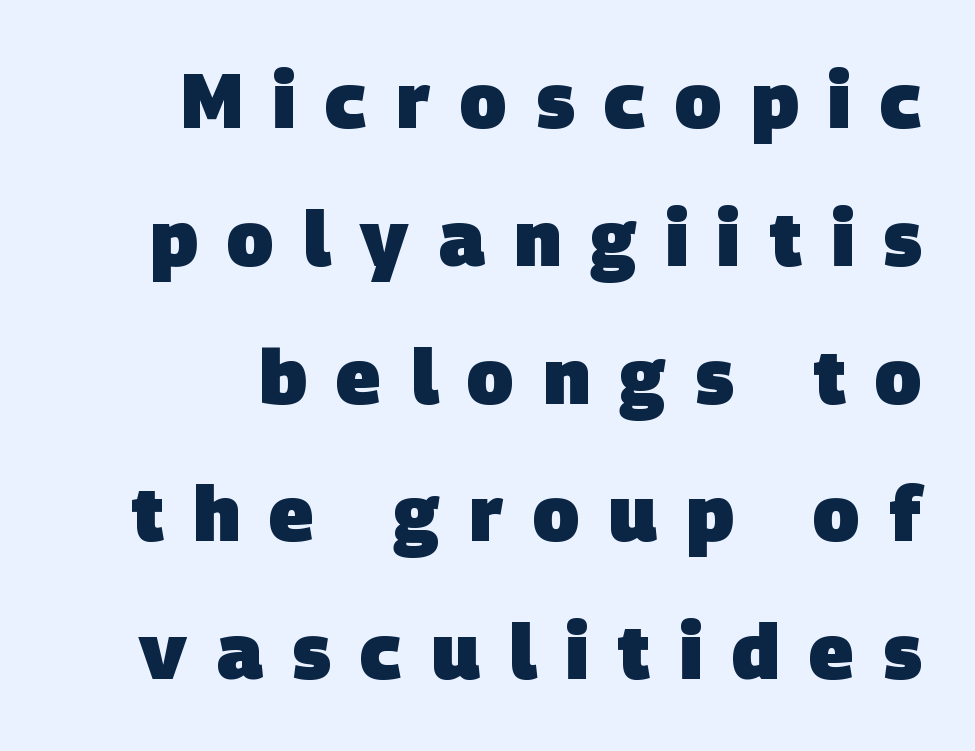
Q: Is the text bold? A: Yes.
Q: Is the typeface a serif or a sans-serif typeface? A: Sans-serif.
Q: Is the text underlined? A: No.
Q: Is the spacing between letters normal or unusually wide? A: Unusually wide.
Q: Width (condensed, normal, or wide)? A: Normal.
Q: Stroke contrast? A: Low.
Q: x-height? A: Large.
Q: Monospaced? A: No.
